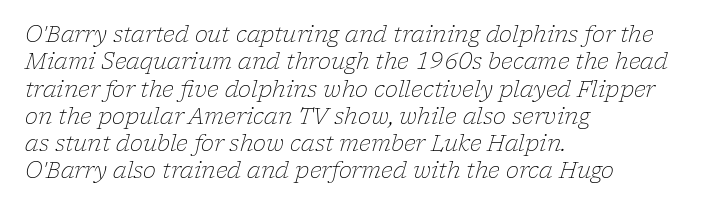
Italic? Definitely — the glyphs are oblique. The rag falls on the right side of this text block. The type is set solid horizontally, with unmodified tracking. The string is rendered with underlining switched off.
